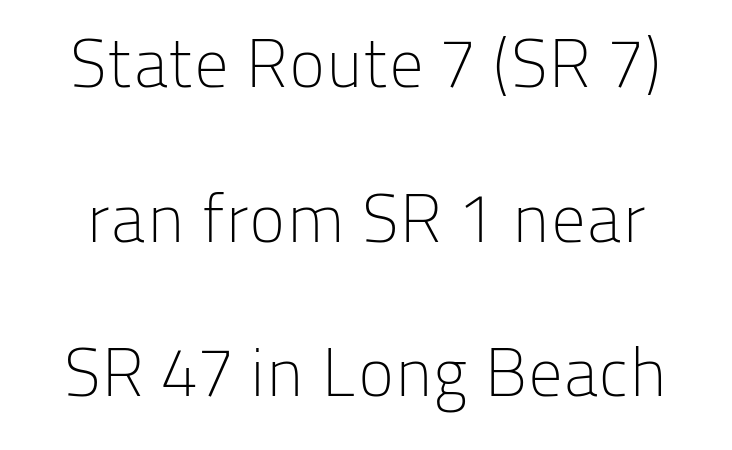
{"serif": "no", "italic": "no", "bold": "no", "weight": "light", "width": "normal", "stroke_contrast": "low", "x_height": "medium", "monospaced": "no", "underline": "no", "line_spacing": "loose", "line_spacing_ratio": 2.24, "letter_spacing": "normal", "letter_spacing_em": 0.0, "glyph_px": 69}
